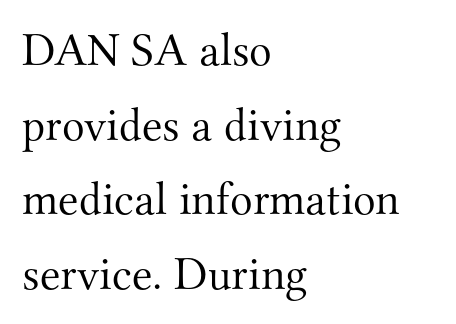
The space directly below the letters is spotless. The setting favours the left margin, as ordinary paragraphs usually do. Is there much room between lines? A standard amount, neither cramped nor airy. Little horizontal feet cap the strokes, marking this as serif type. Looks like regular typesetting: each glyph gets only the width it needs.
